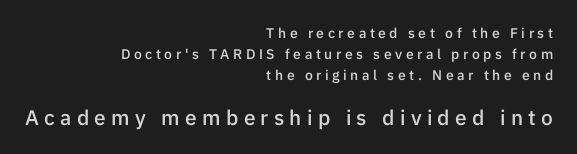
{"italic": "no", "bold": "semi", "underline": "no", "align": "right", "line_spacing": "normal", "line_spacing_ratio": 1.5, "letter_spacing": "wide", "letter_spacing_em": 0.25, "larger_block": "second", "size_ratio": 1.5, "glyph_px": 21}
